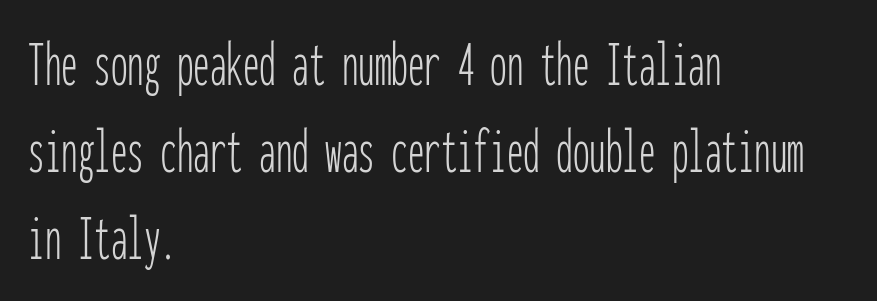
The image shows 66 px thin, condensed sans-serif type, upright, monospaced; set left-aligned, normal line spacing (1.32x), normal letter spacing, not underlined; low stroke contrast and a medium x-height.
